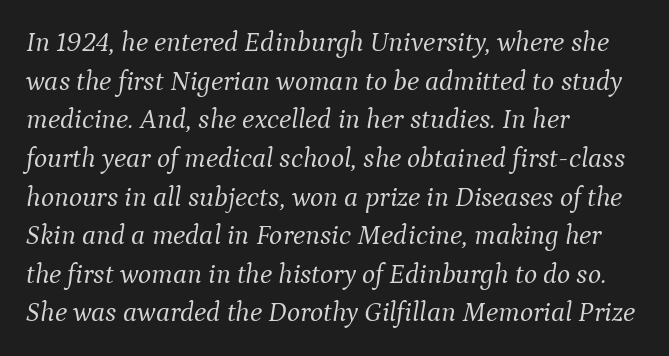
The letters carry serifs — small finishing strokes at the ends of their stems. Note the varied advance widths — an 'i' is clearly narrower than an 'm'. The space between consecutive lines is moderate. Weight class: somewhere from thin through regular. The space directly below the letters is spotless.
